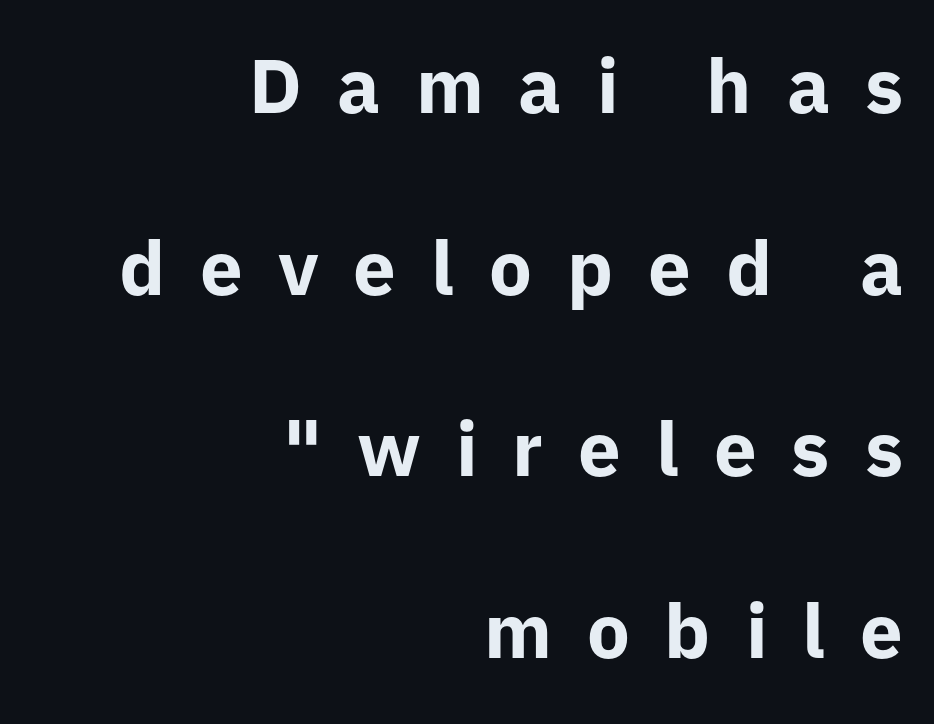
{"serif": "no", "italic": "no", "bold": "yes", "weight": "bold", "width": "normal", "stroke_contrast": "low", "x_height": "medium", "monospaced": "no", "underline": "no", "align": "right", "line_spacing": "loose", "line_spacing_ratio": 2.39, "letter_spacing": "wide", "letter_spacing_em": 0.46, "glyph_px": 76}
